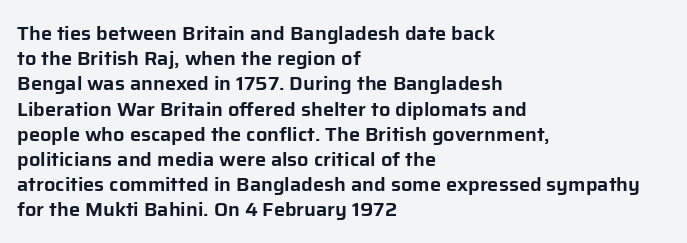
The image shows 20 px text type, upright; set left-aligned, normal line spacing (1.26x), normal letter spacing, not underlined.
